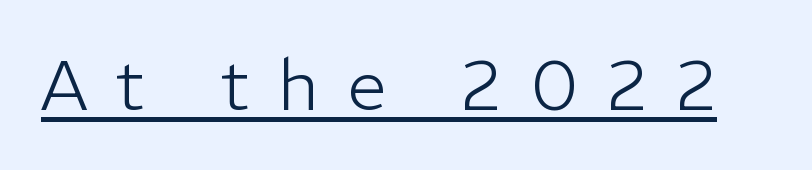
Q: Is the text bold? A: No.
Q: Is the text italic (slanted)? A: No, it is upright.
Q: Is the typeface a serif or a sans-serif typeface? A: Sans-serif.
Q: Is the text underlined? A: Yes.
Q: Is the spacing between letters normal or unusually wide? A: Unusually wide.
Q: Width (condensed, normal, or wide)? A: Normal.
Q: Stroke contrast? A: Low.
Q: x-height? A: Medium.
Q: Monospaced? A: No.
